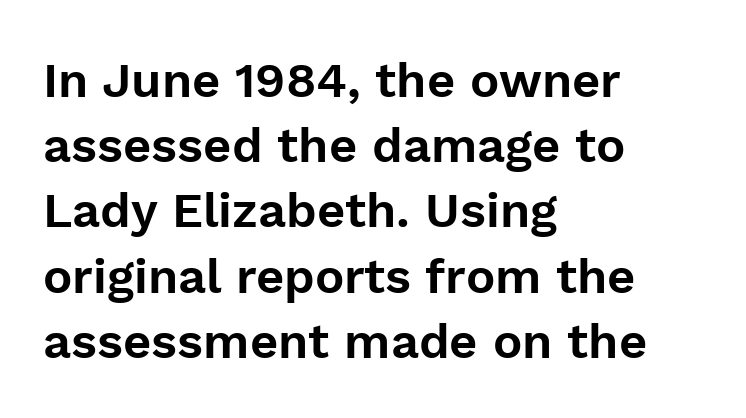
The lines are quadded left. Just letters on the line, the space beneath them empty. The characters display no serif detailing; their extremities are plain. Ordinary non-slanted type is in use.
